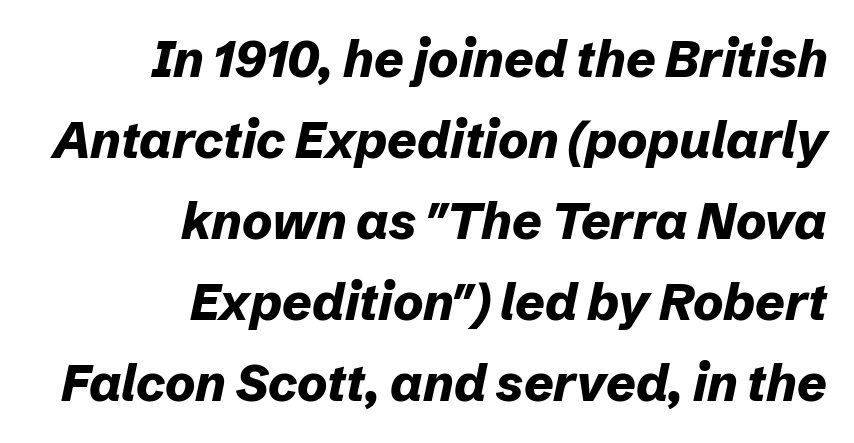
The image shows 51 px bold type, italic (leaning right); set right-aligned, normal line spacing (1.59x), normal letter spacing, not underlined; low stroke contrast and a medium x-height.
